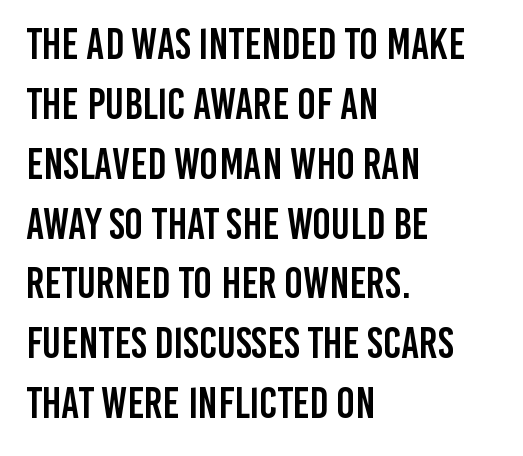
Q: Is the text italic (slanted)? A: No, it is upright.
Q: Is the typeface a serif or a sans-serif typeface? A: Sans-serif.
Q: Is the text underlined? A: No.
Q: How is the paragraph aligned? A: Left-aligned.
Q: Is the spacing between letters normal or unusually wide? A: Normal.
Q: Is the spacing between lines tight, normal or loose? A: Normal.
Q: Width (condensed, normal, or wide)? A: Condensed.
Q: Stroke contrast? A: Low.
Q: x-height? A: Large.
Q: Monospaced? A: No.
